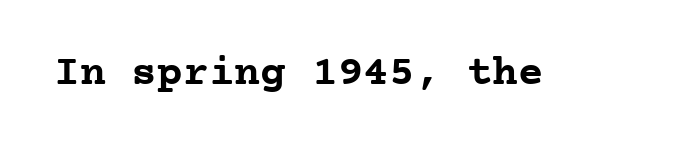
The image shows 43 px semibold serif type, upright, monospaced; set normal letter spacing, not underlined; low stroke contrast and a medium x-height.
